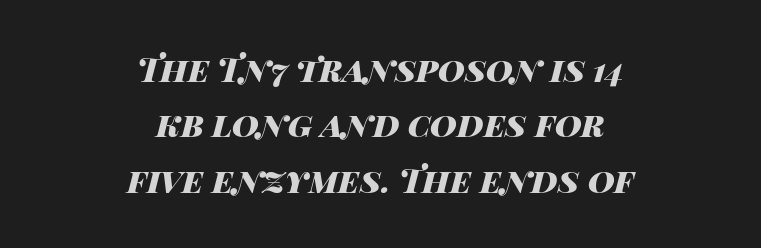
The image shows 33 px heavy, wide type, italic (leaning right); set centered, normal line spacing (1.68x), normal letter spacing, not underlined; high stroke contrast and a large x-height.
